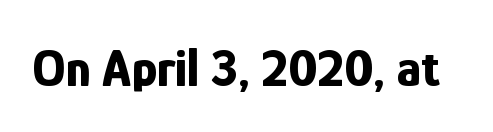
{"serif": "no", "italic": "no", "bold": "yes", "weight": "bold", "width": "condensed", "stroke_contrast": "low", "x_height": "medium", "monospaced": "no", "underline": "no", "letter_spacing": "normal", "letter_spacing_em": 0.0, "glyph_px": 53}
